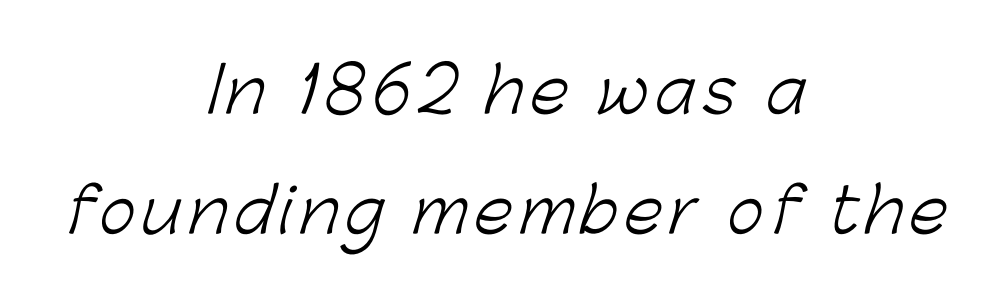
Q: Is the text bold? A: No.
Q: Is the typeface a serif or a sans-serif typeface? A: Sans-serif.
Q: Is the text underlined? A: No.
Q: How is the paragraph aligned? A: Centered.
Q: Is the spacing between lines tight, normal or loose? A: Loose.
Q: Width (condensed, normal, or wide)? A: Normal.
Q: Stroke contrast? A: Low.
Q: x-height? A: Medium.
Q: Monospaced? A: No.
